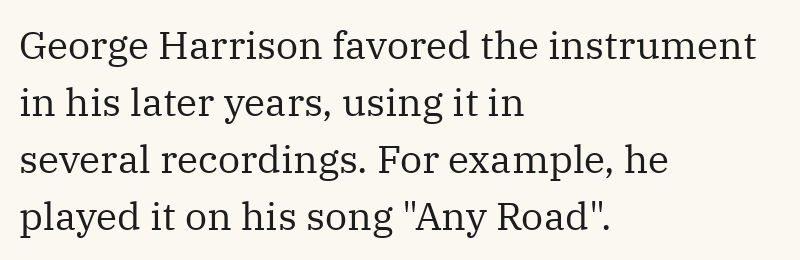
No letter is thick-stroked: the sample isn't bold. Underline: absent. The typography opts for an upright posture over an oblique one. Horizontal bands of white between lines are of average thickness.
